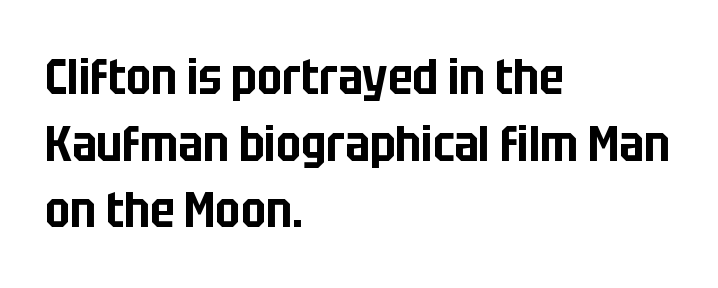
The image shows 49 px condensed sans-serif type, upright; set left-aligned, normal line spacing (1.36x), normal letter spacing, not underlined; low stroke contrast and a large x-height.
